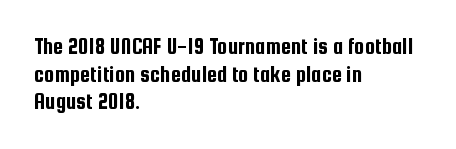
Q: Is the text italic (slanted)? A: No, it is upright.
Q: Is the text underlined? A: No.
Q: How is the paragraph aligned? A: Left-aligned.
Q: Is the spacing between letters normal or unusually wide? A: Normal.
